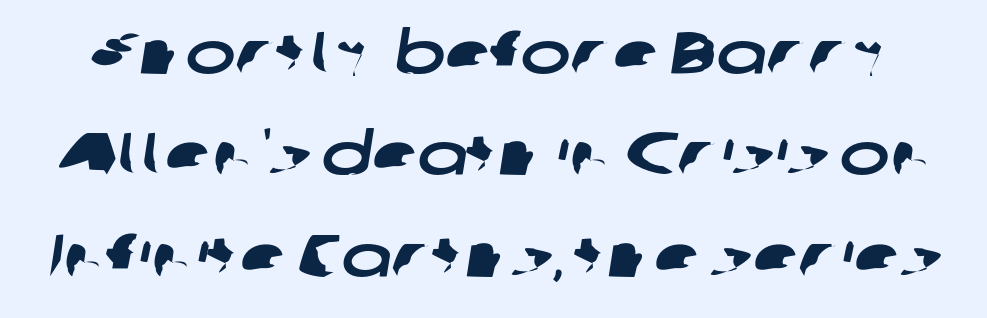
The image shows 60 px wide sans-serif type; set normal line spacing (1.69x), normal letter spacing, not underlined; low stroke contrast and a medium x-height.
